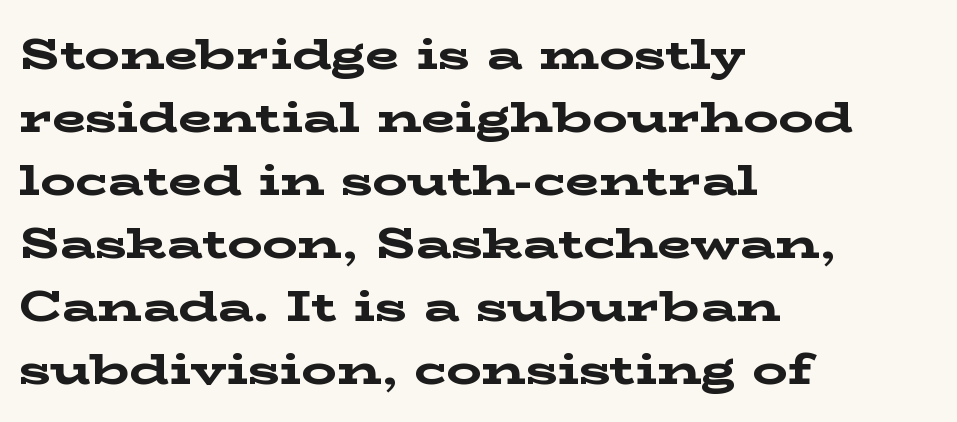
Q: Is the text bold? A: Yes.
Q: Is the text italic (slanted)? A: No, it is upright.
Q: Is the typeface a serif or a sans-serif typeface? A: Serif.
Q: Is the text underlined? A: No.
Q: How is the paragraph aligned? A: Left-aligned.
Q: Is the spacing between letters normal or unusually wide? A: Normal.
Q: Is the spacing between lines tight, normal or loose? A: Normal.
Q: Width (condensed, normal, or wide)? A: Wide.
Q: Stroke contrast? A: Low.
Q: x-height? A: Medium.
Q: Monospaced? A: No.
